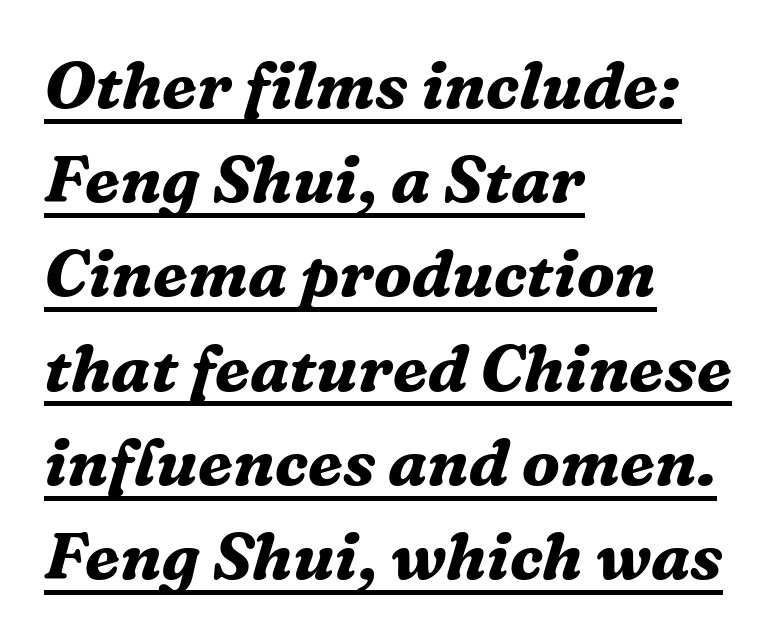
Q: Is the text bold? A: Yes.
Q: Is the text italic (slanted)? A: Yes, it leans right by about 16 degrees.
Q: Is the typeface a serif or a sans-serif typeface? A: Serif.
Q: Is the text underlined? A: Yes.
Q: How is the paragraph aligned? A: Left-aligned.
Q: Is the spacing between letters normal or unusually wide? A: Normal.
Q: Is the spacing between lines tight, normal or loose? A: Normal.
Q: Width (condensed, normal, or wide)? A: Normal.
Q: Stroke contrast? A: Medium.
Q: x-height? A: Medium.
Q: Monospaced? A: No.
